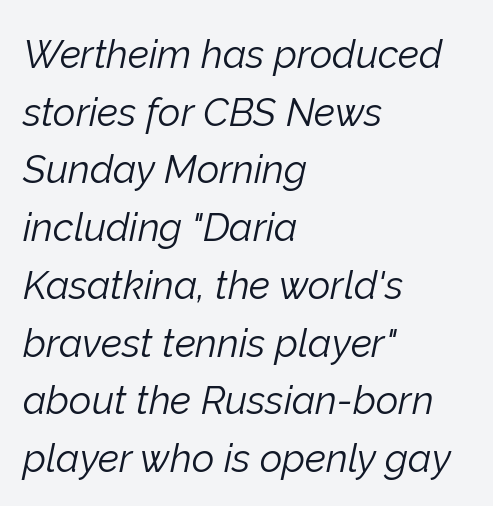
Italic: yes, the glyphs are oblique. Vertical stems look standard width or narrower in stroke. The typesetter chose a ragged-right arrangement here. Letters rest on an invisible, unmarked baseline.
